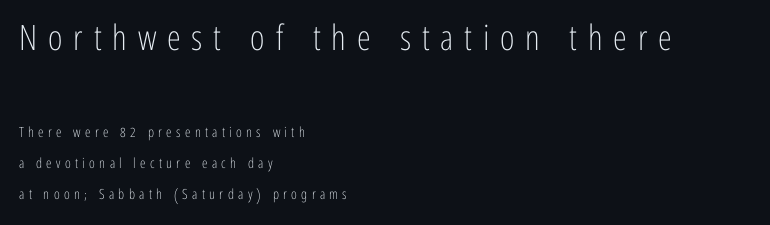
The image shows 35 px light, condensed sans-serif type, upright; set left-aligned, loose line spacing (2.2x), unusually wide letter spacing (+0.31 em), not underlined; the first (top) block is 2.5x larger; low stroke contrast and a medium x-height.
